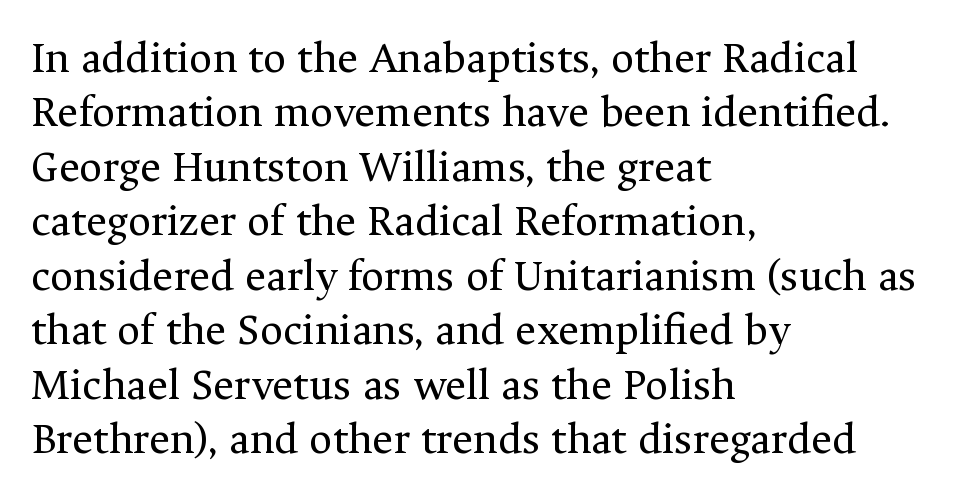
Notice how the passage keeps a crisp vertical edge on the left only. Think of a printed novel: that variable character pitch is what you see here. The font is comparable to plain body text, perhaps lighter. Typographically, this falls in the serif category.
